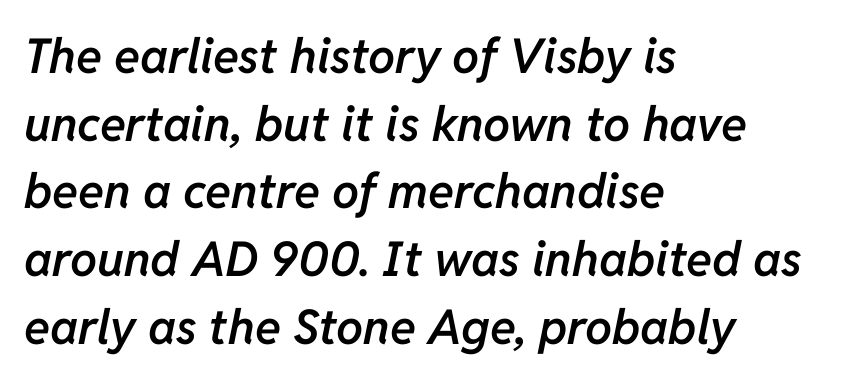
Q: Is the text bold? A: Semi-bold.
Q: Is the text italic (slanted)? A: Yes, it leans right by about 11 degrees.
Q: Is the text underlined? A: No.
Q: How is the paragraph aligned? A: Left-aligned.
Q: Is the spacing between letters normal or unusually wide? A: Normal.
Q: Is the spacing between lines tight, normal or loose? A: Normal.
Q: Width (condensed, normal, or wide)? A: Normal.
Q: Stroke contrast? A: Low.
Q: x-height? A: Medium.
Q: Monospaced? A: No.
